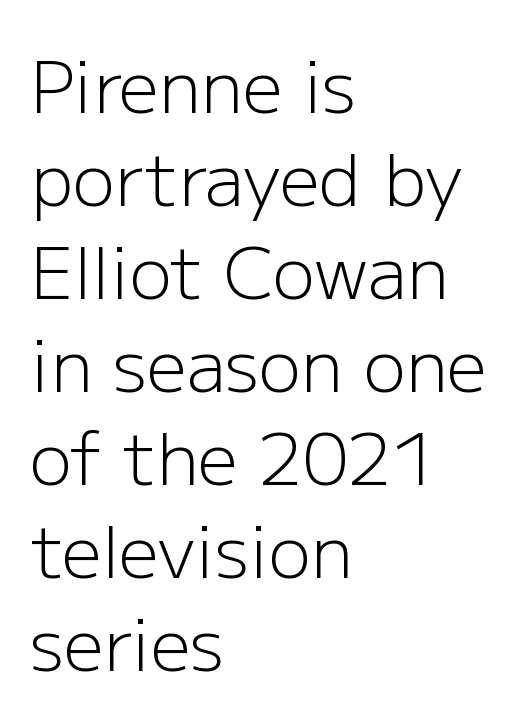
This is roman type, the default non-slanted kind. Words float on clear page, feet unadorned. Nothing heavy about these letters — not bold at all. Note the varied advance widths — an 'i' is clearly narrower than an 'm'. These lines are composed in type without serifs.
